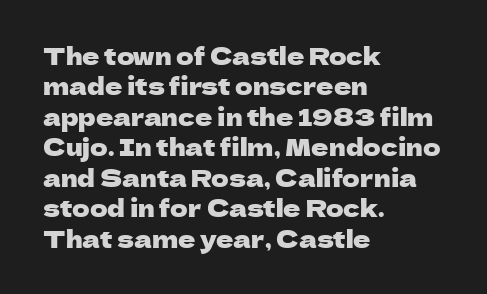
{"italic": "no", "underline": "no", "align": "left", "line_spacing": "normal", "line_spacing_ratio": 1.27, "letter_spacing": "normal", "letter_spacing_em": 0.0, "glyph_px": 24}
